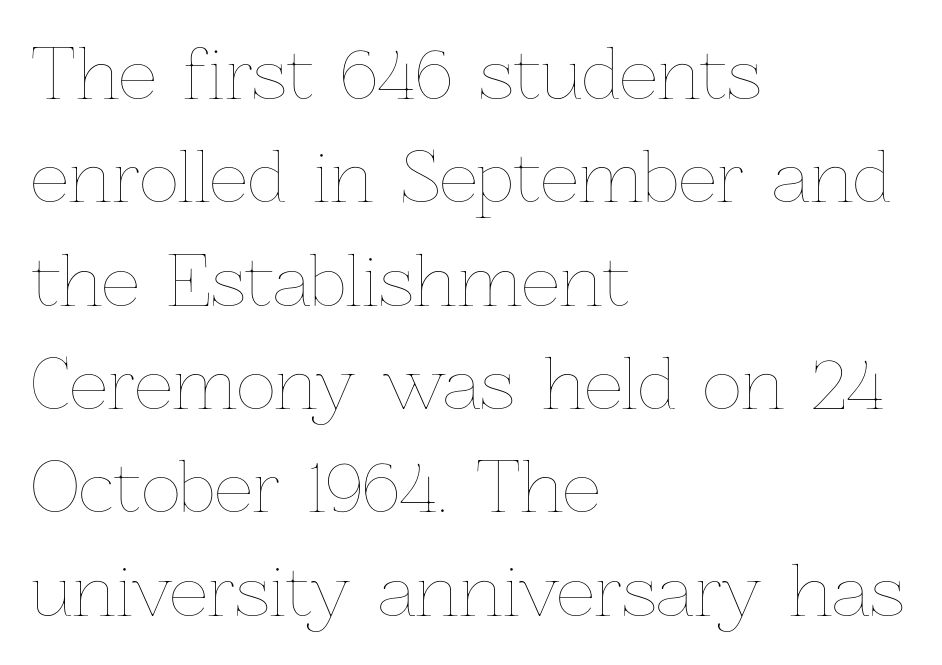
{"italic": "no", "bold": "no", "weight": "thin", "width": "normal", "stroke_contrast": "low", "x_height": "medium", "monospaced": "no", "underline": "no", "align": "left", "line_spacing": "normal", "line_spacing_ratio": 1.52, "letter_spacing": "normal", "letter_spacing_em": 0.0, "glyph_px": 68}
